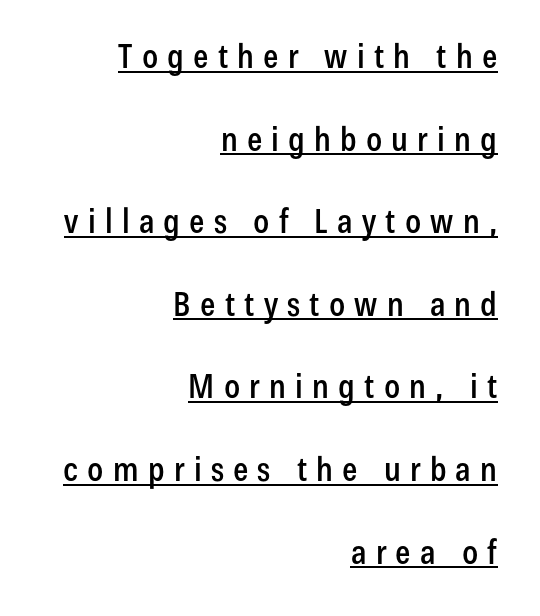
{"serif": "no", "italic": "no", "width": "condensed", "stroke_contrast": "low", "x_height": "medium", "monospaced": "no", "underline": "yes", "align": "right", "line_spacing": "loose", "line_spacing_ratio": 2.43, "letter_spacing": "wide", "letter_spacing_em": 0.27, "glyph_px": 34}
